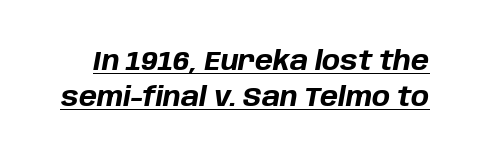
Has an underline been added? It has. The line-height multiplier appears to be the usual default. Compared with an ordinary text face, these strokes are far heavier — a full bold. Standard letterfit; no display-style spreading of the glyphs.
